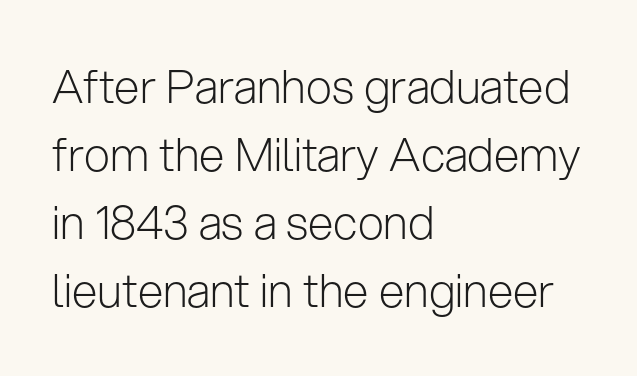
The image shows 46 px light sans-serif type, upright; set left-aligned, normal line spacing (1.48x), normal letter spacing, not underlined; low stroke contrast and a medium x-height.
